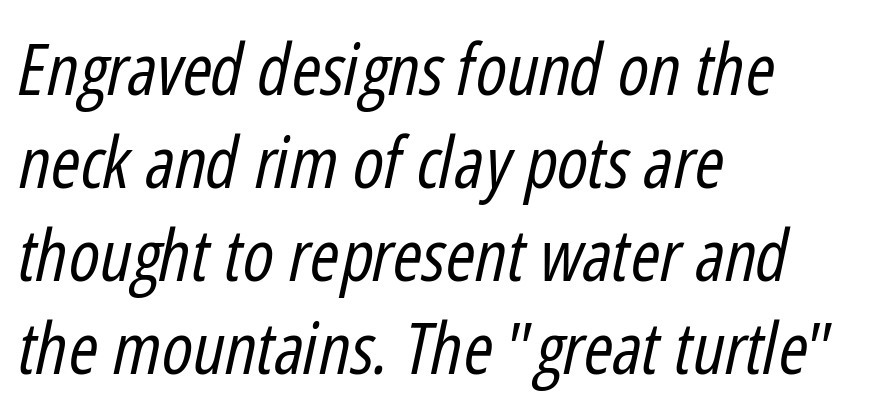
Q: Is the text bold? A: No.
Q: Is the text italic (slanted)? A: Yes, it leans right by about 12 degrees.
Q: Is the text underlined? A: No.
Q: How is the paragraph aligned? A: Left-aligned.
Q: Is the spacing between letters normal or unusually wide? A: Normal.
Q: Is the spacing between lines tight, normal or loose? A: Normal.
Q: Width (condensed, normal, or wide)? A: Condensed.
Q: Stroke contrast? A: Low.
Q: x-height? A: Medium.
Q: Monospaced? A: No.
